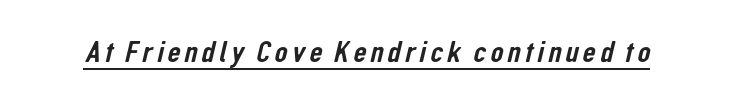
The lettering is marked with a stroke running underneath it. Character widths vary here, with narrow letters taking less room than wide ones. The letters carry no serifs — their stems end cleanly without finishing strokes.
